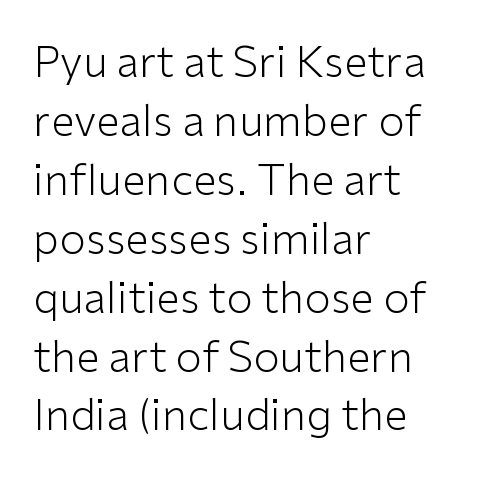
Q: Is the text bold? A: No.
Q: Is the text italic (slanted)? A: No, it is upright.
Q: Is the typeface a serif or a sans-serif typeface? A: Sans-serif.
Q: Is the text underlined? A: No.
Q: How is the paragraph aligned? A: Left-aligned.
Q: Is the spacing between letters normal or unusually wide? A: Normal.
Q: Is the spacing between lines tight, normal or loose? A: Normal.
Q: Width (condensed, normal, or wide)? A: Normal.
Q: Stroke contrast? A: Low.
Q: x-height? A: Medium.
Q: Monospaced? A: No.
